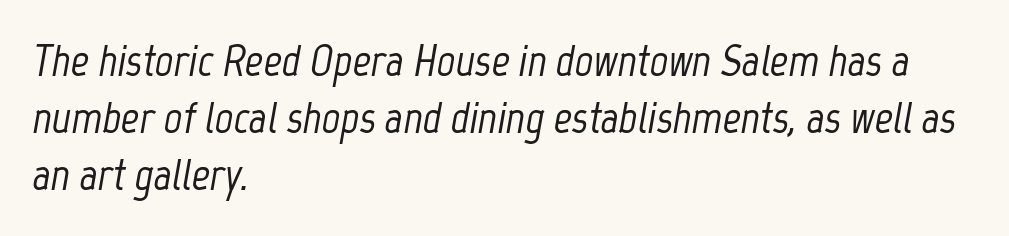
Quick note: interline space is typical. Is the block centered? No — it sits flush against the left margin. The passage shown has conventional tracking throughout. These lines are rendered in a variable-pitch font. The glyphs are unaccompanied by any horizontal stroke below them. This sample uses an oblique cut, with every glyph tilted off the vertical.
